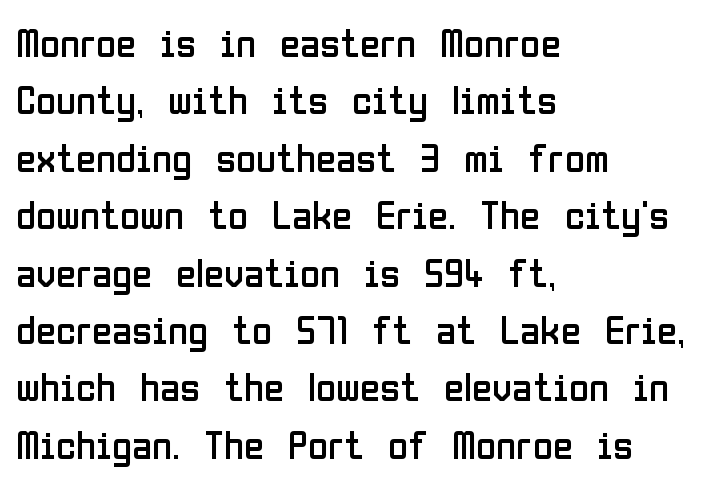
Q: Is the text bold? A: No.
Q: Is the text italic (slanted)? A: No, it is upright.
Q: Is the typeface a serif or a sans-serif typeface? A: Sans-serif.
Q: Is the text underlined? A: No.
Q: How is the paragraph aligned? A: Left-aligned.
Q: Is the spacing between letters normal or unusually wide? A: Normal.
Q: Is the spacing between lines tight, normal or loose? A: Normal.
Q: Width (condensed, normal, or wide)? A: Condensed.
Q: Stroke contrast? A: Low.
Q: x-height? A: Medium.
Q: Monospaced? A: No.
